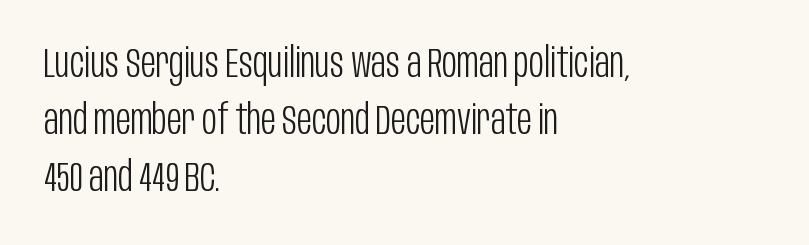
The image shows 41 px light, condensed sans-serif type, upright; set left-aligned, normal line spacing (1.39x), normal letter spacing, not underlined; low stroke contrast and a large x-height.
